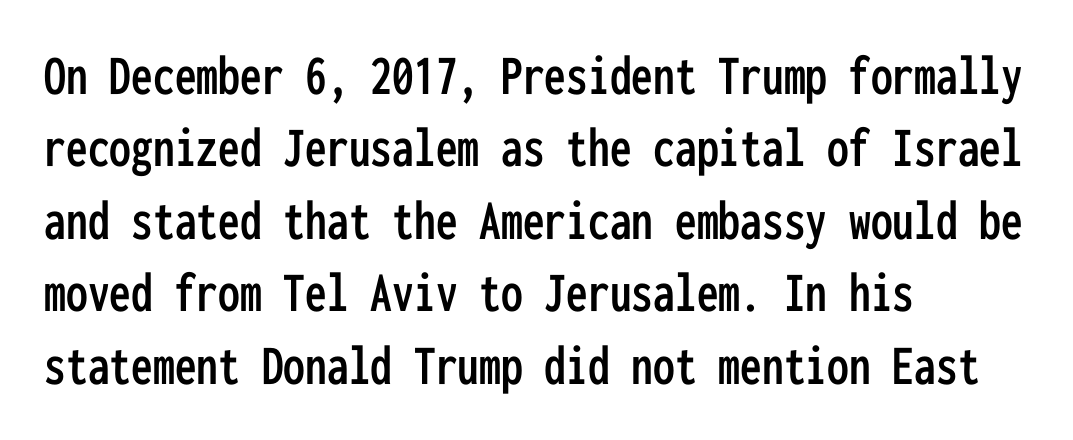
Which margin do the lines hug? The left one — the right edge is uneven. Check where the strokes stop: nothing finishes them off — pure sans. Check the space under the baseline: it is left empty. A typesetter would call this monospace, since all characters share one set width. These lines keep a tight, regular rhythm from letter to letter. Vertically, the passage feels balanced, rows spaced as you'd expect.
